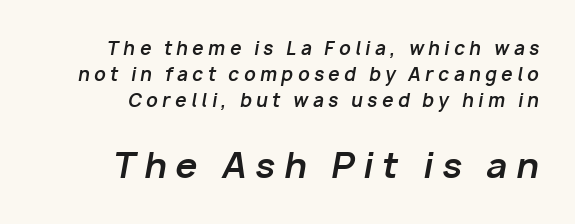
In terms of letterspacing, this is a distinctly airy, spread setting. The specimen reads as italic at a glance. The passage shown stacks its lines at a standard gap. Typeset ragged left — the right edge is the straight one. Character widths vary here, with narrow letters taking less room than wide ones.
